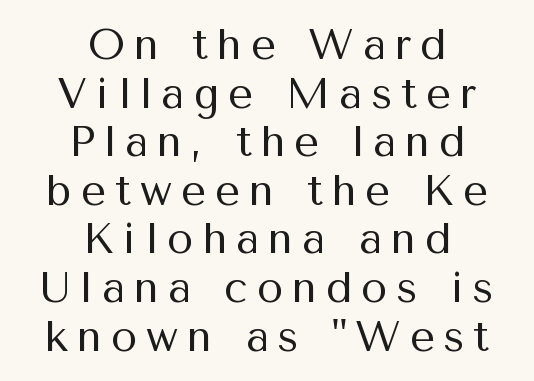
{"serif": "no", "italic": "no", "bold": "no", "weight": "regular", "width": "normal", "stroke_contrast": "medium", "x_height": "medium", "monospaced": "no", "underline": "no", "align": "center", "line_spacing": "tight", "line_spacing_ratio": 1.13, "letter_spacing": "wide", "letter_spacing_em": 0.21, "glyph_px": 43}
